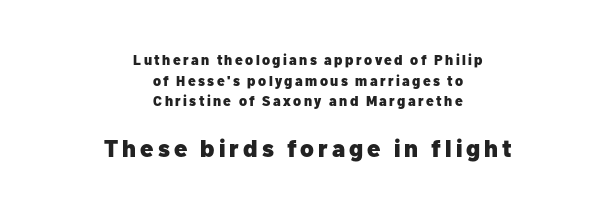
Q: Is the text bold? A: Yes.
Q: Is the text italic (slanted)? A: No, it is upright.
Q: Is the text underlined? A: No.
Q: How is the paragraph aligned? A: Centered.
Q: Is the spacing between lines tight, normal or loose? A: Normal.
Q: Which block of text is set in a larger size, the first (top) or the second (bottom)? A: The second (bottom) one.
